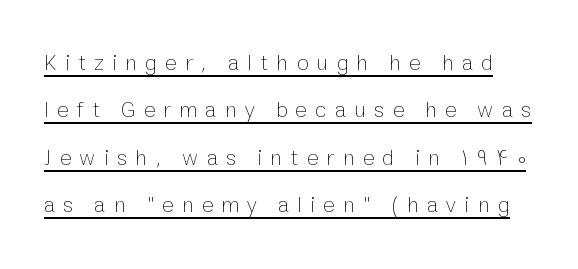
{"italic": "no", "bold": "no", "underline": "yes", "line_spacing": "loose", "line_spacing_ratio": 2.15, "letter_spacing": "wide", "letter_spacing_em": 0.38, "glyph_px": 22}
